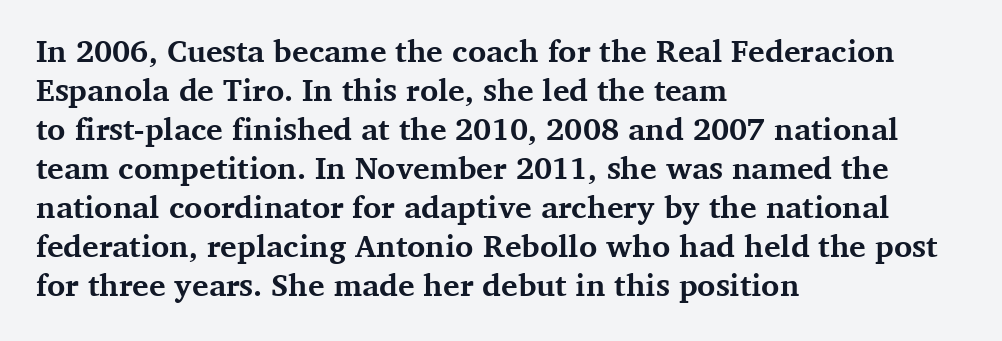
Q: Is the text bold? A: Yes.
Q: Is the text italic (slanted)? A: No, it is upright.
Q: Is the typeface a serif or a sans-serif typeface? A: Serif.
Q: Is the text underlined? A: No.
Q: How is the paragraph aligned? A: Left-aligned.
Q: Is the spacing between letters normal or unusually wide? A: Normal.
Q: Is the spacing between lines tight, normal or loose? A: Normal.
Q: Width (condensed, normal, or wide)? A: Normal.
Q: Stroke contrast? A: Medium.
Q: x-height? A: Medium.
Q: Monospaced? A: No.
